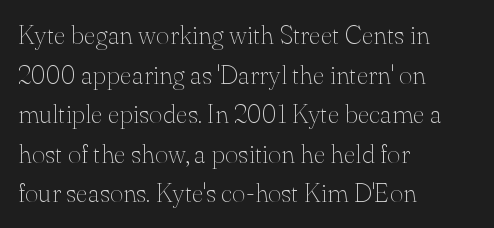
The image shows 26 px text type, upright; set left-aligned, normal line spacing (1.52x), normal letter spacing, not underlined.
